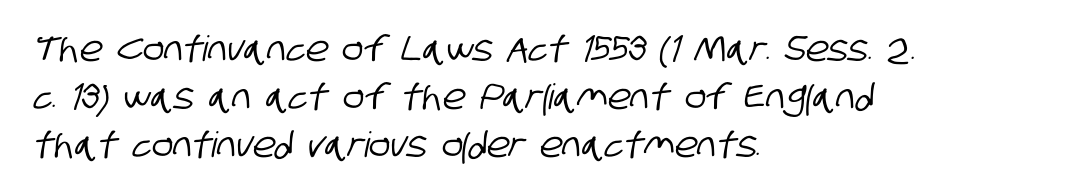
Rule under the text: the space is simply empty. These lines are rendered in a variable-pitch font. The passage shown is typeset with a sans-serif family. You could call the tracking neutral — neither tight nor loose.
